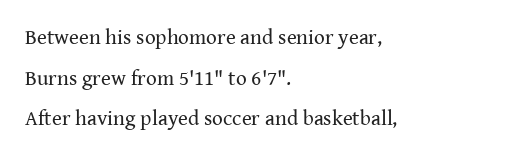
The image shows 21 px text type, upright; set left-aligned, loose line spacing (1.94x), normal letter spacing, not underlined.
